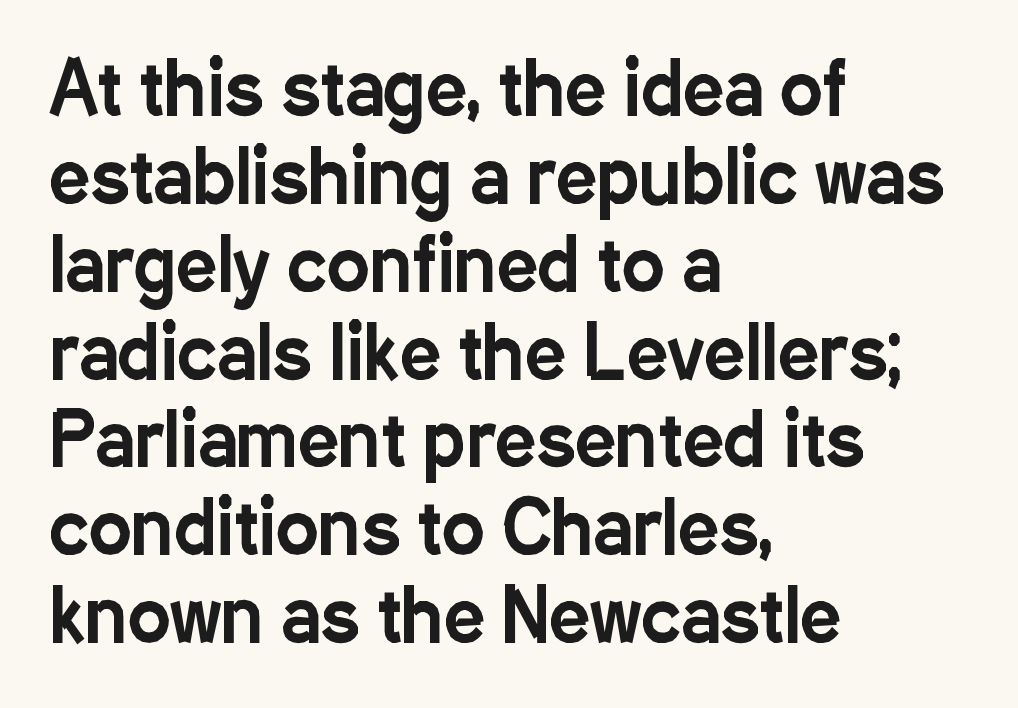
The image shows 72 px condensed sans-serif type, upright; set left-aligned, line spacing 1.22x, normal letter spacing, not underlined; low stroke contrast and a medium x-height.
